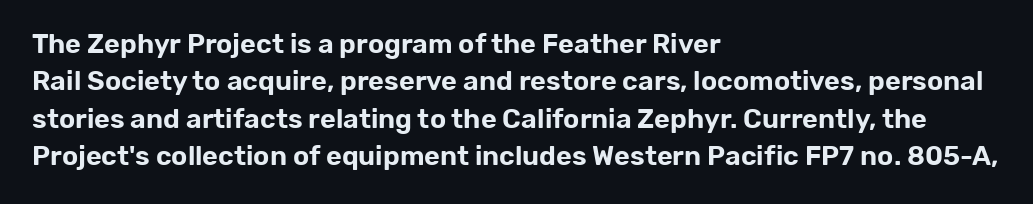
{"italic": "no", "underline": "no", "align": "left", "line_spacing": "normal", "line_spacing_ratio": 1.38, "letter_spacing": "normal", "letter_spacing_em": 0.0, "glyph_px": 27}
